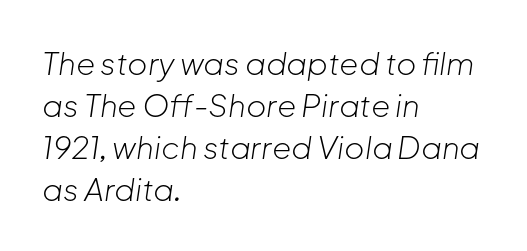
Summary of vertical rhythm: regular, with standard interline spacing. The type is set solid horizontally, with unmodified tracking. Here the designer chose a conventional face with non-uniform glyph widths. Only glyphs here, with clear space below each row. The specimen reads as italic at a glance. This is not heavy type; no bold has been used.
